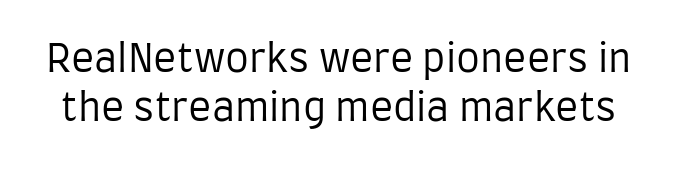
The rendering uses natural spacing where letterforms have individual widths. Letterform terminals end flat and unadorned throughout the passage. The block of text has a typical density, with ordinary space between rows. The weight would be labelled regular, book, light, or lighter still. The passage shown is not underscored anywhere.
